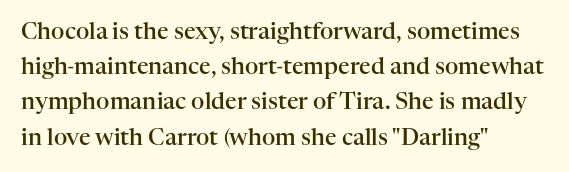
The image shows 23 px text type, upright; set left-aligned, normal line spacing (1.53x), normal letter spacing, not underlined.
